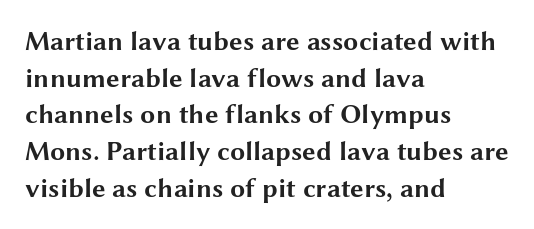
Q: Is the text bold? A: Yes.
Q: Is the text italic (slanted)? A: No, it is upright.
Q: Is the text underlined? A: No.
Q: How is the paragraph aligned? A: Left-aligned.
Q: Is the spacing between letters normal or unusually wide? A: Normal.
Q: Is the spacing between lines tight, normal or loose? A: Normal.
